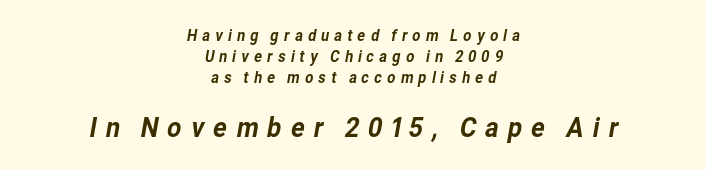
The image shows 28 px sans-serif type; set centered, normal line spacing (1.3x), unusually wide letter spacing (+0.27 em), not underlined; the second (bottom) block is 1.75x larger; low stroke contrast and a medium x-height.
